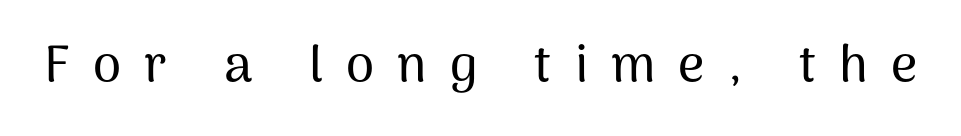
Note: no serifs on the glyphs. The gap between lines stays unmarked. Ascenders rise straight up at ninety degrees. Between one letter and the next there's a generous, obvious gap.
